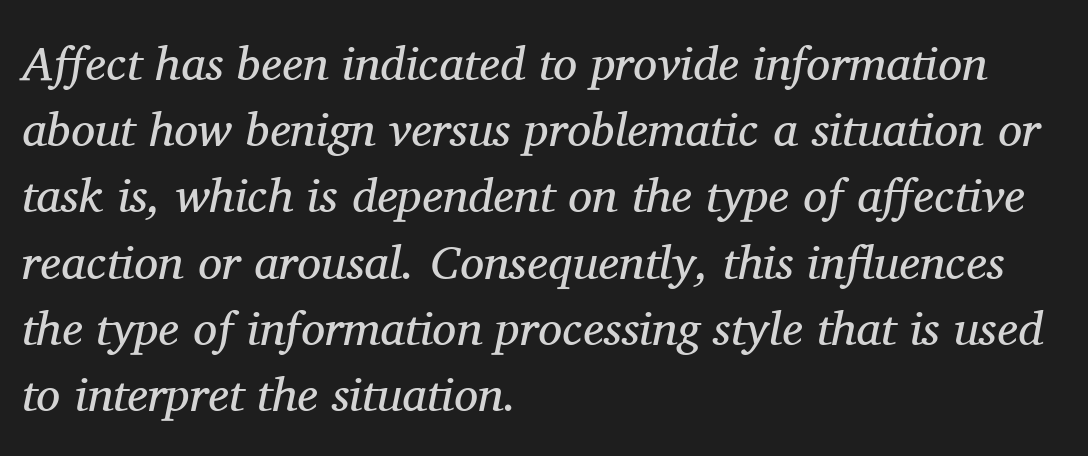
The weight would be labelled regular, book, light, or lighter still. Is the type slanted? Yes — the strokes lean at a clear angle. Here the designer chose a conventional face with non-uniform glyph widths. The specimen omits any rule beneath the text block's lines.
